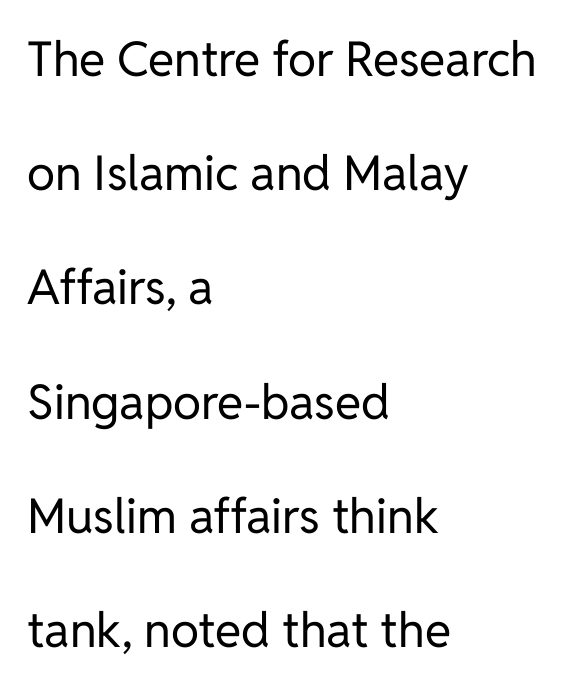
Look at the bottom of the vertical strokes: they stop flat, with no serifs. The compositor pushed each line to the left boundary. Compared with typical paragraphs, the rows here are farther apart. Is this a fixed-width face? No — the glyphs have proportional, varying widths. Each word holds together tightly as a unit, with standard inter-letter gaps.
